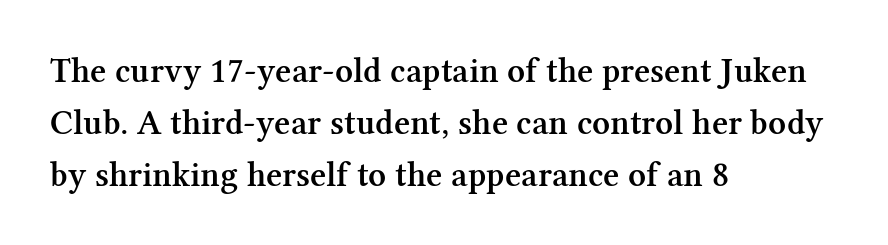
Students, this is semibold: more ink than regular, less than bold. Each word holds together tightly as a unit, with standard inter-letter gaps. What's the leading like? Ordinary, nothing unusual. Every stem runs plumb, perpendicular to the baseline.
